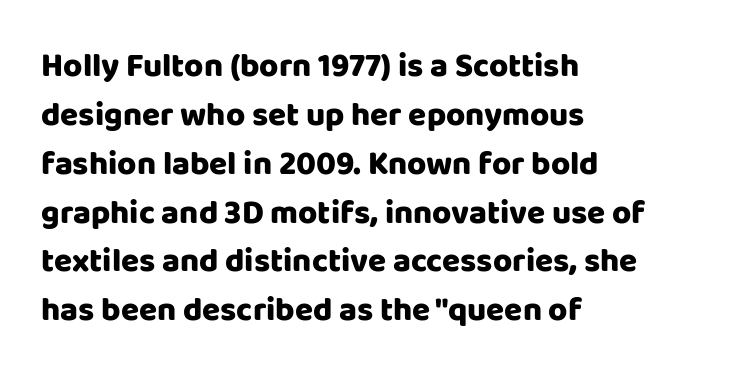
The image shows 33 px heavy sans-serif type, upright; set left-aligned, normal line spacing (1.48x), normal letter spacing, not underlined; low stroke contrast and a large x-height.
